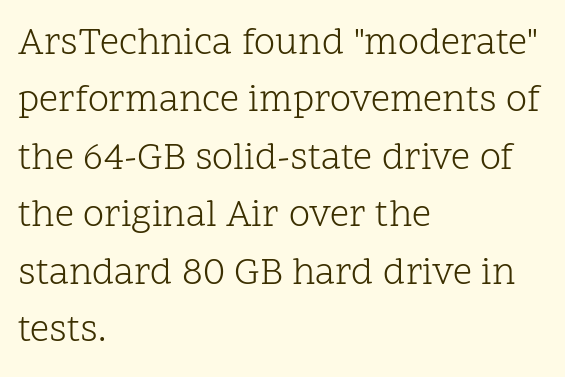
The image shows 38 px light serif type, upright; set left-aligned, normal line spacing (1.51x), normal letter spacing, not underlined; low stroke contrast and a medium x-height.
